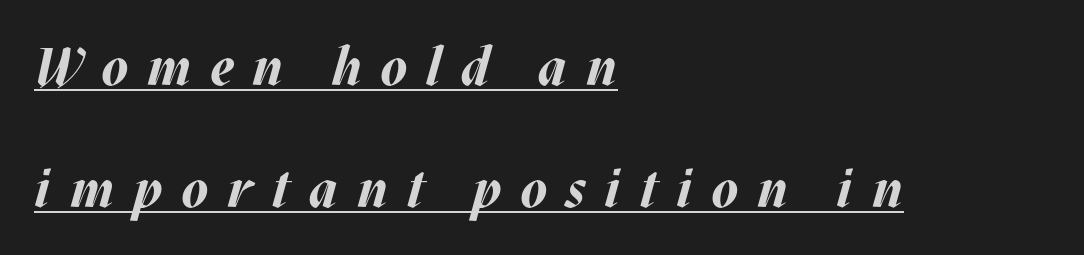
Q: Is the text bold? A: Yes.
Q: Is the text italic (slanted)? A: Yes, it leans right by about 17 degrees.
Q: Is the text underlined? A: Yes.
Q: How is the paragraph aligned? A: Left-aligned.
Q: Is the spacing between letters normal or unusually wide? A: Unusually wide.
Q: Is the spacing between lines tight, normal or loose? A: Loose.
Q: Width (condensed, normal, or wide)? A: Normal.
Q: Stroke contrast? A: Medium.
Q: x-height? A: Large.
Q: Monospaced? A: No.
